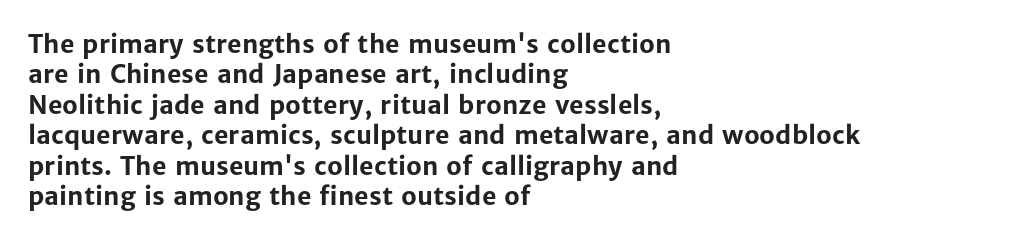
Q: Is the text bold? A: Yes.
Q: Is the text italic (slanted)? A: No, it is upright.
Q: Is the text underlined? A: No.
Q: How is the paragraph aligned? A: Left-aligned.
Q: Is the spacing between letters normal or unusually wide? A: Normal.
